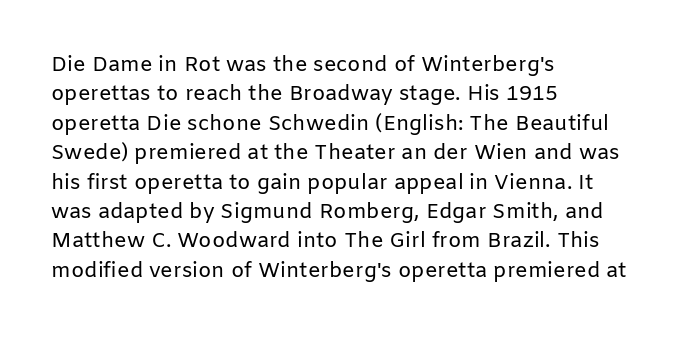
A clean baseline with only descenders dipping below it. If you drew a line through each stem, it would be perfectly vertical. Honestly, the row spacing looks completely unremarkable. Is this a heavy cut? Hardly; it is regular or lighter.
